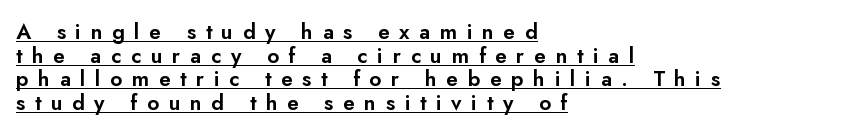
The image shows 21 px text type, upright; set left-aligned, tight line spacing (1.12x), unusually wide letter spacing (+0.46 em), underlined.
